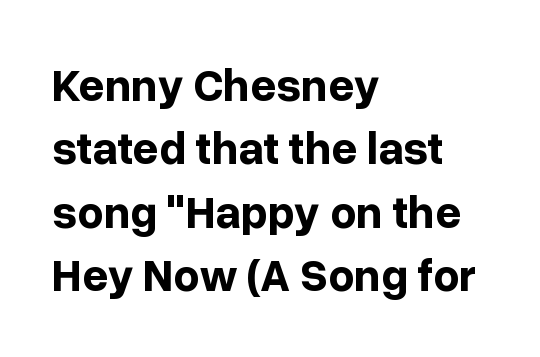
The space beneath each line is pristine and unruled. A typesetter would call this leading conventional body-copy spacing. Notice how the passage keeps a crisp vertical edge on the left only. Vertical strokes here are truly vertical. Strokes here are thick enough to call this a true bold.
